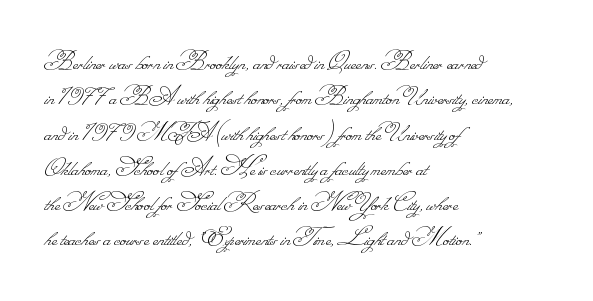
{"bold": "no", "weight": "thin", "width": "normal", "stroke_contrast": "low", "monospaced": "no", "underline": "no", "align": "left", "line_spacing": "normal", "line_spacing_ratio": 1.26, "letter_spacing": "normal", "letter_spacing_em": 0.0, "glyph_px": 28}
